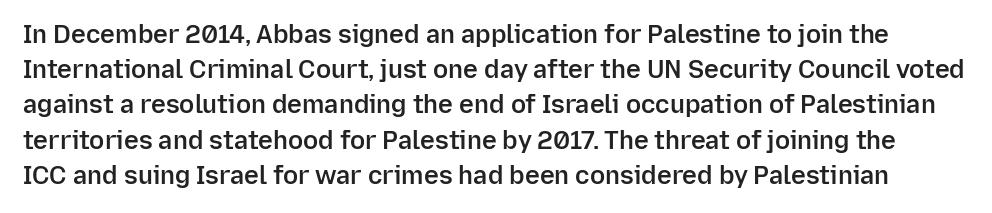
The image shows 25 px text type, upright; set normal line spacing (1.41x), normal letter spacing, not underlined.
